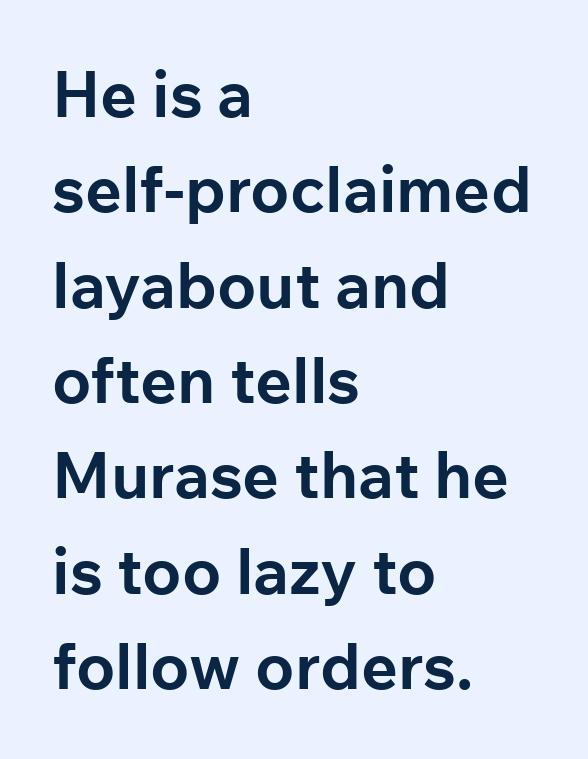
Q: Is the text bold? A: Yes.
Q: Is the text italic (slanted)? A: No, it is upright.
Q: Is the typeface a serif or a sans-serif typeface? A: Sans-serif.
Q: Is the text underlined? A: No.
Q: How is the paragraph aligned? A: Left-aligned.
Q: Is the spacing between letters normal or unusually wide? A: Normal.
Q: Is the spacing between lines tight, normal or loose? A: Normal.
Q: Width (condensed, normal, or wide)? A: Normal.
Q: Stroke contrast? A: Low.
Q: x-height? A: Medium.
Q: Monospaced? A: No.
